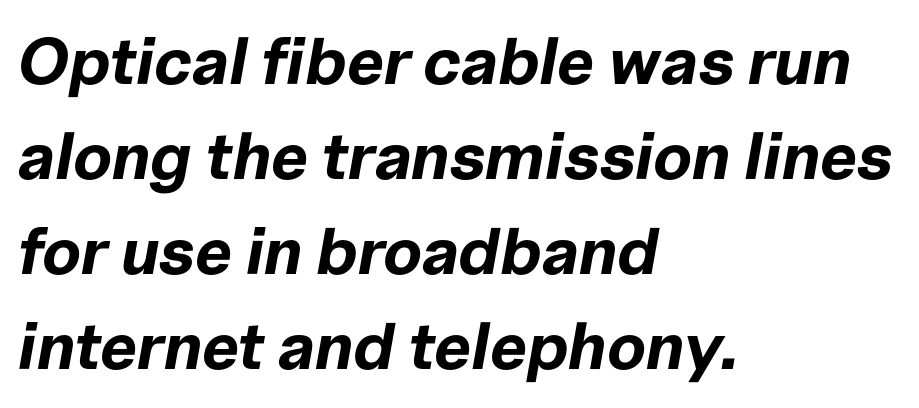
Caption: multi-line text, flush left, ragged right. Note the varied advance widths — an 'i' is clearly narrower than an 'm'. Each word holds together tightly as a unit, with standard inter-letter gaps. Each new line begins a customary step beneath the previous one.
